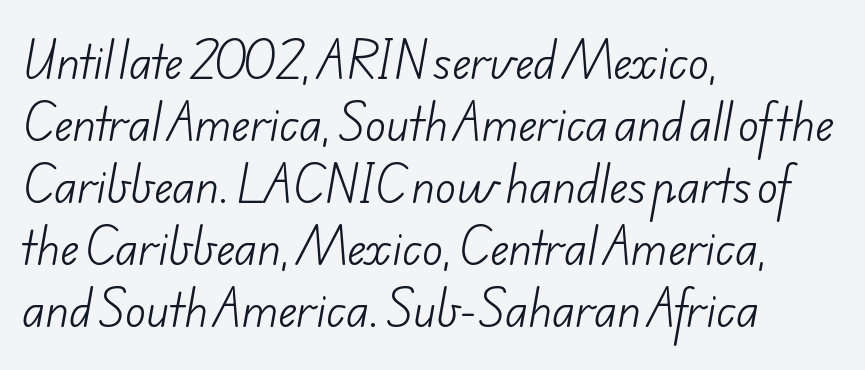
The image shows 44 px light sans-serif type; set left-aligned, normal line spacing (1.41x), normal letter spacing, not underlined; low stroke contrast and a small x-height.
